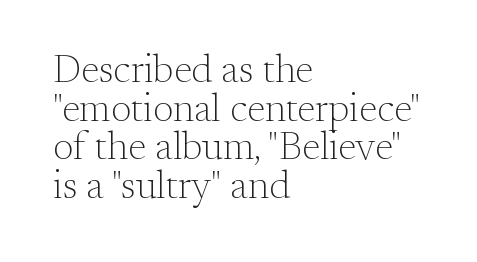
{"serif": "yes", "italic": "no", "bold": "no", "weight": "light", "width": "normal", "stroke_contrast": "medium", "x_height": "small", "monospaced": "no", "underline": "no", "align": "left", "line_spacing": "tight", "line_spacing_ratio": 0.99, "letter_spacing": "normal", "letter_spacing_em": 0.0, "glyph_px": 39}
